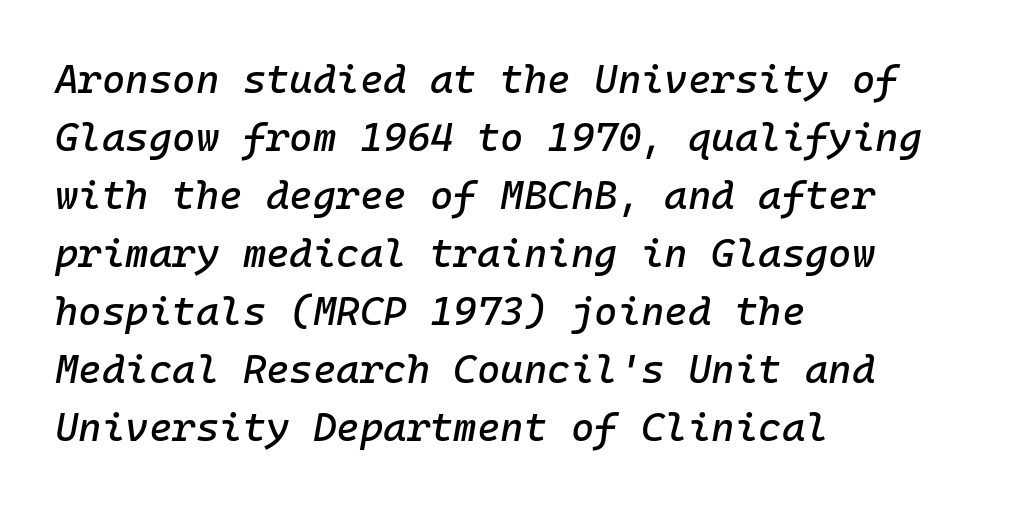
{"italic": "yes", "lean": "right", "slant_degrees": 10, "width": "normal", "stroke_contrast": "low", "x_height": "medium", "monospaced": "yes", "underline": "no", "align": "left", "line_spacing": "normal", "line_spacing_ratio": 1.45, "letter_spacing": "normal", "letter_spacing_em": 0.0, "glyph_px": 40}
